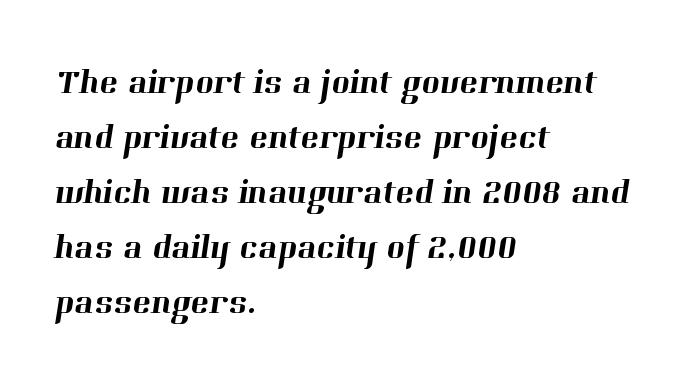
{"serif": "yes", "width": "normal", "stroke_contrast": "high", "x_height": "medium", "monospaced": "no", "underline": "no", "align": "left", "line_spacing": "normal", "line_spacing_ratio": 1.57, "letter_spacing": "normal", "letter_spacing_em": 0.0, "glyph_px": 35}
